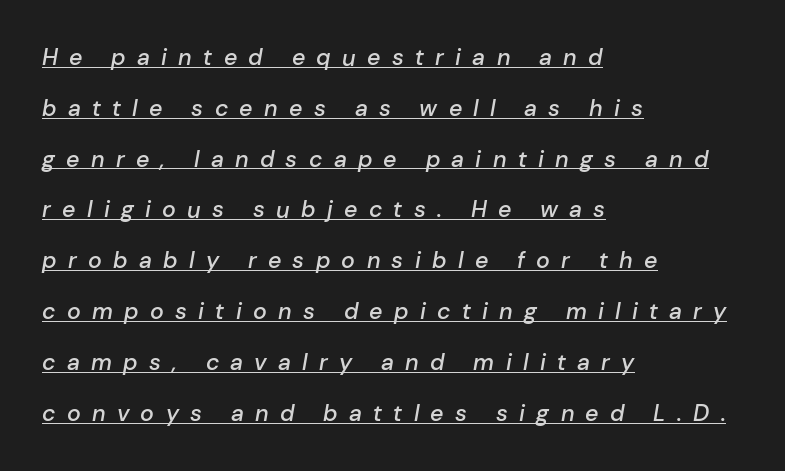
The image shows 23 px text type, italic (leaning right); set left-aligned, loose line spacing (2.21x), unusually wide letter spacing (+0.49 em), underlined.
